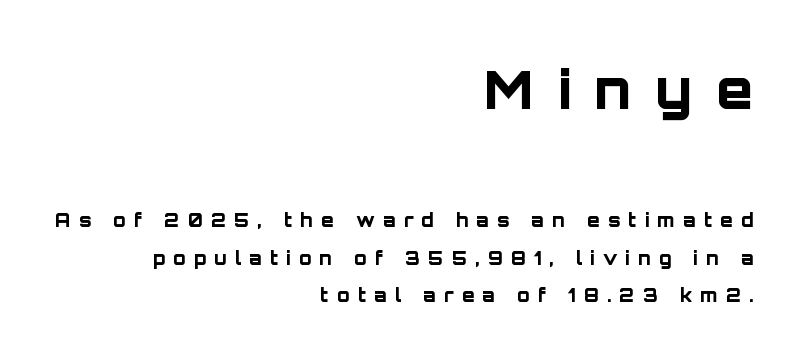
{"serif": "no", "italic": "no", "bold": "yes", "weight": "bold", "width": "normal", "stroke_contrast": "low", "x_height": "large", "monospaced": "no", "underline": "no", "align": "right", "line_spacing": "loose", "line_spacing_ratio": 2.09, "letter_spacing": "wide", "letter_spacing_em": 0.46, "larger_block": "first", "size_ratio": 2.94, "glyph_px": 53}
